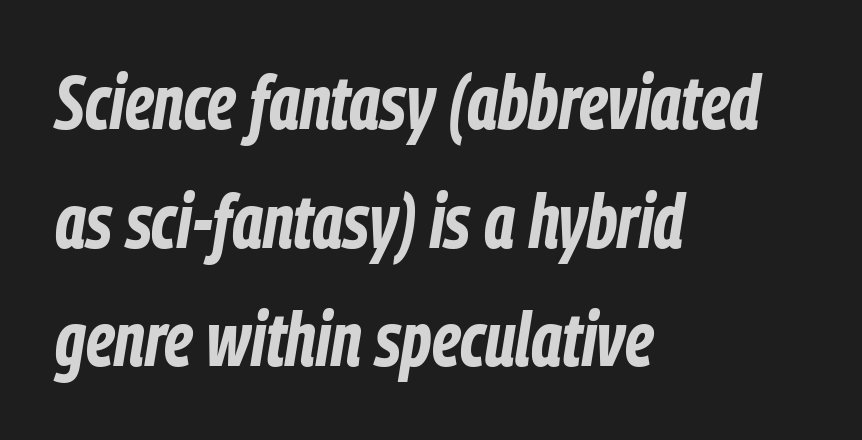
The image shows 76 px bold, condensed type, italic (leaning right); set left-aligned, normal line spacing (1.56x), normal letter spacing, not underlined; low stroke contrast and a medium x-height.
